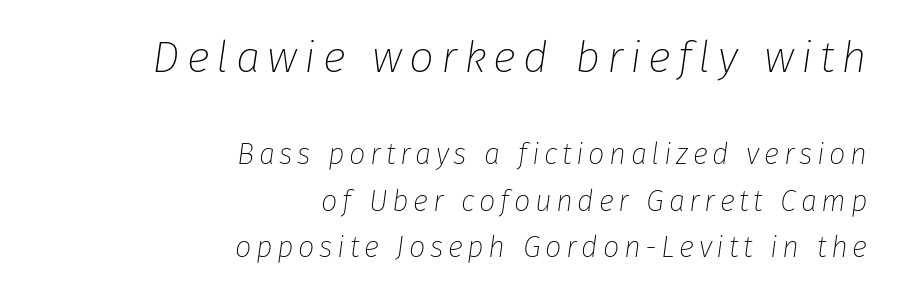
{"italic": "yes", "lean": "right", "slant_degrees": 8, "bold": "no", "weight": "thin", "width": "normal", "stroke_contrast": "low", "x_height": "medium", "monospaced": "no", "underline": "no", "align": "right", "line_spacing": "normal", "line_spacing_ratio": 1.61, "larger_block": "first", "size_ratio": 1.52, "glyph_px": 44}
